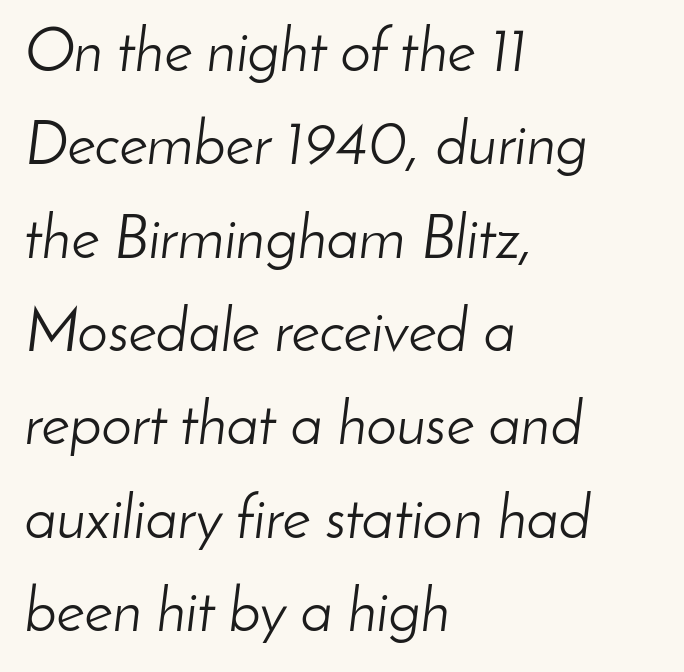
Q: Is the text bold? A: No.
Q: Is the text italic (slanted)? A: Yes, it leans right by about 8 degrees.
Q: Is the text underlined? A: No.
Q: How is the paragraph aligned? A: Left-aligned.
Q: Is the spacing between letters normal or unusually wide? A: Normal.
Q: Is the spacing between lines tight, normal or loose? A: Normal.
Q: Width (condensed, normal, or wide)? A: Normal.
Q: Stroke contrast? A: Low.
Q: x-height? A: Small.
Q: Monospaced? A: No.
